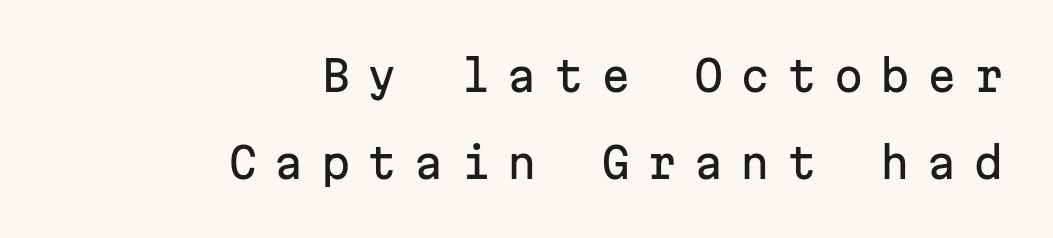
{"serif": "no", "italic": "no", "width": "normal", "stroke_contrast": "low", "x_height": "medium", "monospaced": "yes", "underline": "no", "align": "right", "line_spacing": "loose", "line_spacing_ratio": 2.07, "letter_spacing": "wide", "letter_spacing_em": 0.41, "glyph_px": 42}
